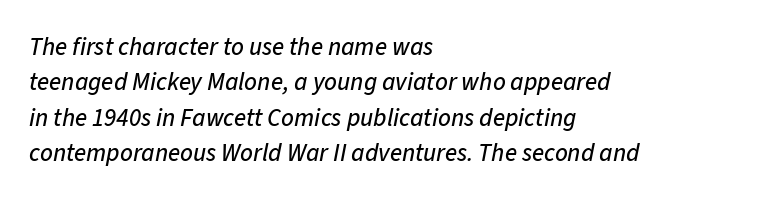
Would a proofreader flag this as italicized? Yes. The words here are not underlined. Caption: multi-line text, flush left, ragged right. The letters sit at their default tracking, neither squeezed nor spread.
